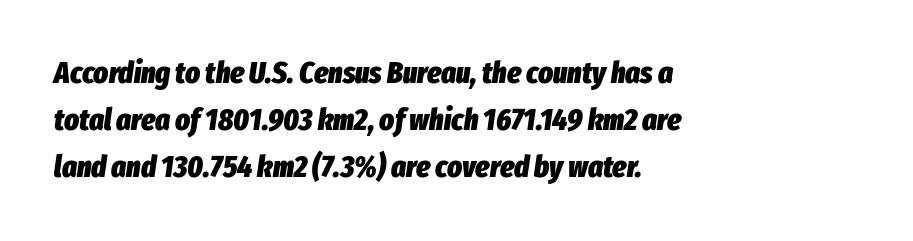
{"italic": "yes", "lean": "right", "slant_degrees": 8, "bold": "yes", "weight": "heavy", "width": "condensed", "stroke_contrast": "low", "x_height": "medium", "monospaced": "no", "underline": "no", "align": "left", "line_spacing": "normal", "line_spacing_ratio": 1.52, "letter_spacing": "normal", "letter_spacing_em": 0.0, "glyph_px": 31}
